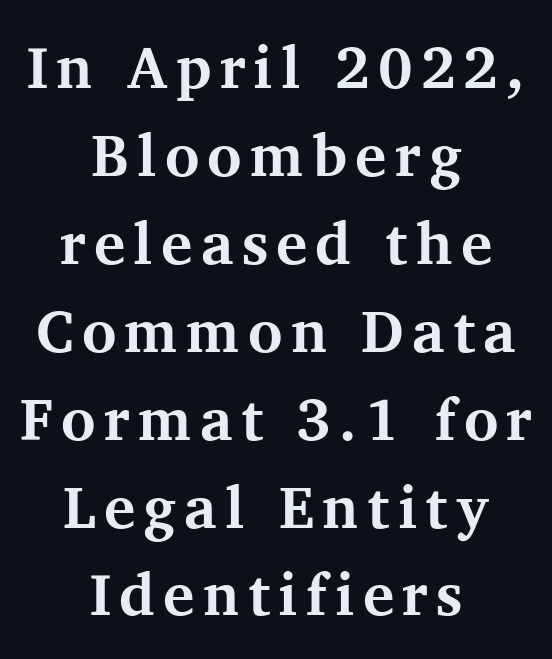
{"serif": "yes", "italic": "no", "bold": "yes", "weight": "bold", "width": "normal", "stroke_contrast": "medium", "x_height": "medium", "monospaced": "no", "underline": "no", "align": "center", "line_spacing": "normal", "line_spacing_ratio": 1.49, "glyph_px": 59}
